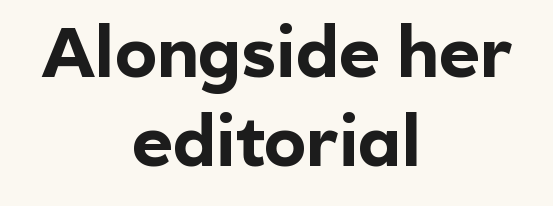
When letters stand straight like this, we call the style roman or upright. Bold? Absolutely — the strokes are thick and heavy. A typesetter would call this zero additional tracking. If you measured baseline to baseline, you'd find a middling distance. Character widths vary here, with narrow letters taking less room than wide ones. The passage shown is typeset with a sans-serif family.
